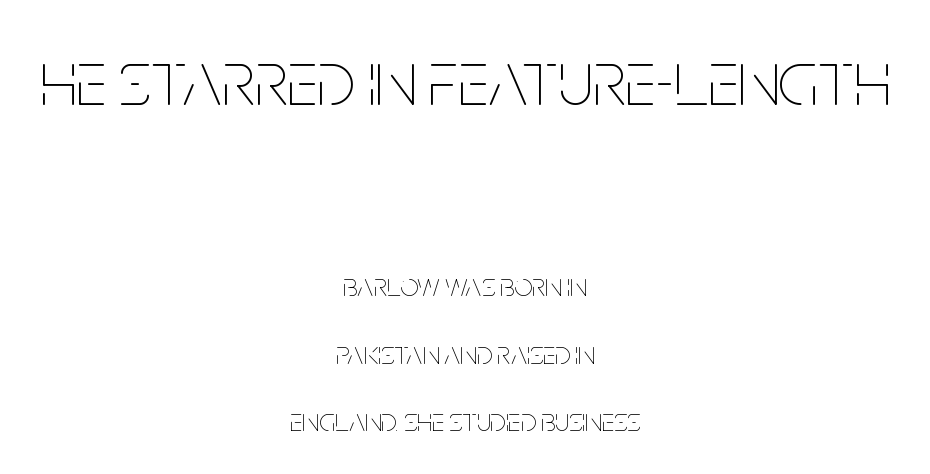
Reading down the block, each line starts at a different indent, mirrored at its end. Does the bottom block carry the larger type? No, the top block does. Default kerning and tracking; the words read as compact shapes. Line spacing here is loose.
